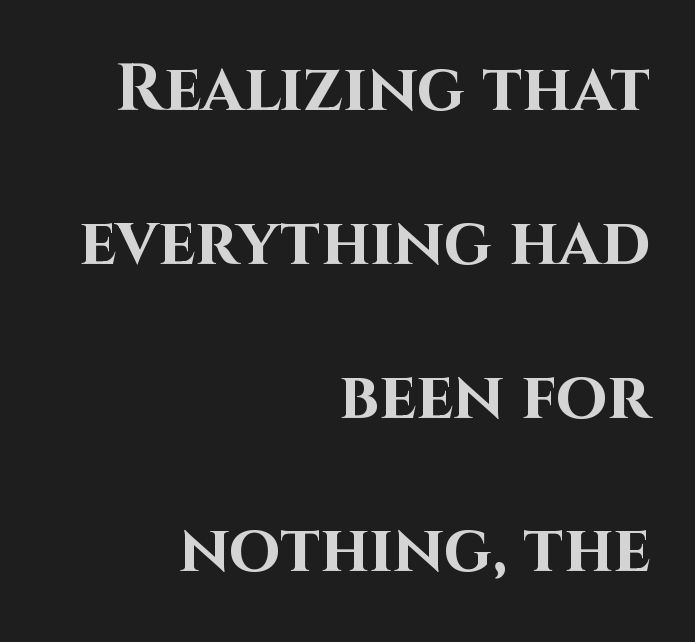
Q: Is the text bold? A: Yes.
Q: Is the text italic (slanted)? A: No, it is upright.
Q: Is the typeface a serif or a sans-serif typeface? A: Sans-serif.
Q: Is the text underlined? A: No.
Q: How is the paragraph aligned? A: Right-aligned.
Q: Is the spacing between letters normal or unusually wide? A: Normal.
Q: Is the spacing between lines tight, normal or loose? A: Loose.
Q: Width (condensed, normal, or wide)? A: Normal.
Q: Stroke contrast? A: High.
Q: x-height? A: Large.
Q: Monospaced? A: No.
